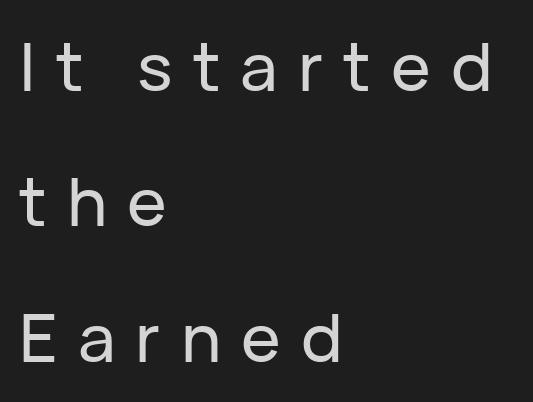
{"serif": "no", "italic": "no", "width": "normal", "stroke_contrast": "low", "x_height": "medium", "monospaced": "no", "underline": "no", "align": "left", "line_spacing": "loose", "line_spacing_ratio": 2.02, "letter_spacing": "wide", "letter_spacing_em": 0.3, "glyph_px": 67}
